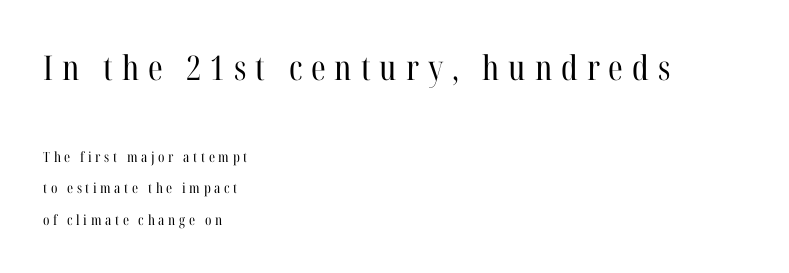
Baseline-to-baseline distance is far greater than the letter height. Teacher's note: observe the even left margin — that is flush-left alignment. The font sits on the lighter half of the weight spectrum, regular included. The passage shown is typed in a proportional face where columns would drift. Large over small — that's the arrangement of the two blocks here.
